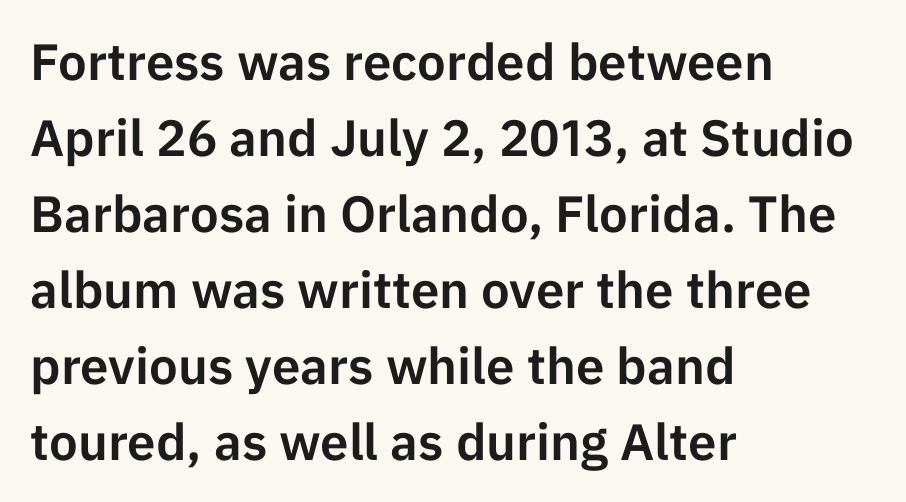
Q: Is the text italic (slanted)? A: No, it is upright.
Q: Is the typeface a serif or a sans-serif typeface? A: Sans-serif.
Q: Is the text underlined? A: No.
Q: How is the paragraph aligned? A: Left-aligned.
Q: Is the spacing between letters normal or unusually wide? A: Normal.
Q: Is the spacing between lines tight, normal or loose? A: Normal.
Q: Width (condensed, normal, or wide)? A: Normal.
Q: Stroke contrast? A: Low.
Q: x-height? A: Medium.
Q: Monospaced? A: No.
